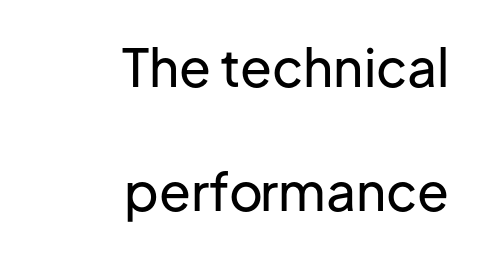
The image shows 52 px sans-serif type, upright; set right-aligned, loose line spacing (2.38x), normal letter spacing, not underlined; low stroke contrast and a medium x-height.
